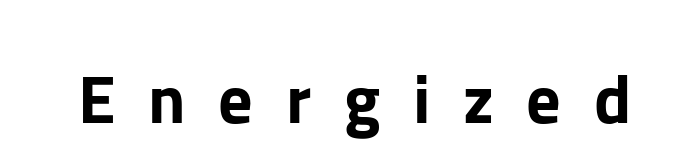
The image shows 68 px sans-serif type, upright; set unusually wide letter spacing (+0.48 em), not underlined; low stroke contrast and a medium x-height.
